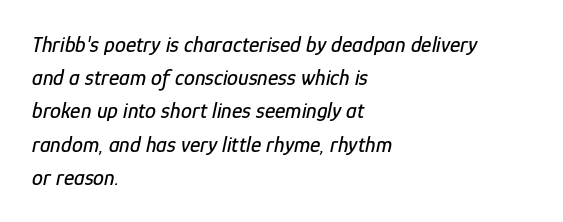
Q: Is the text italic (slanted)? A: Yes, it leans right by about 12 degrees.
Q: Is the text underlined? A: No.
Q: How is the paragraph aligned? A: Left-aligned.
Q: Is the spacing between letters normal or unusually wide? A: Normal.
Q: Is the spacing between lines tight, normal or loose? A: Normal.
